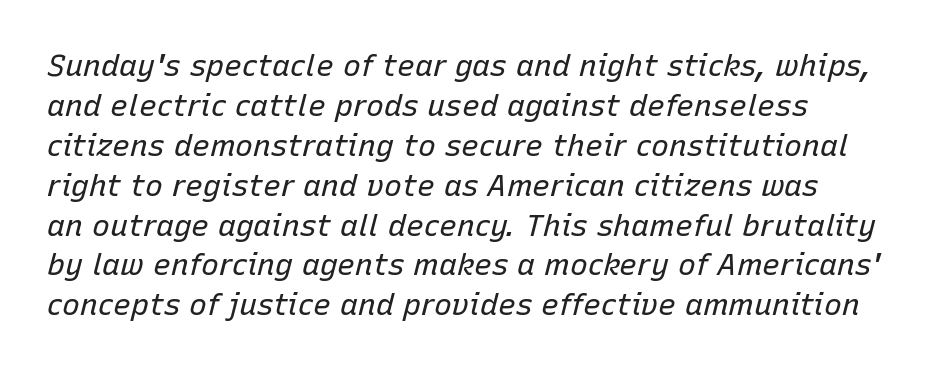
Q: Is the text bold? A: No.
Q: Is the text italic (slanted)? A: Yes, it leans right by about 15 degrees.
Q: Is the text underlined? A: No.
Q: Is the spacing between letters normal or unusually wide? A: Normal.
Q: Is the spacing between lines tight, normal or loose? A: Normal.
Q: Width (condensed, normal, or wide)? A: Normal.
Q: Stroke contrast? A: Low.
Q: x-height? A: Medium.
Q: Monospaced? A: No.
